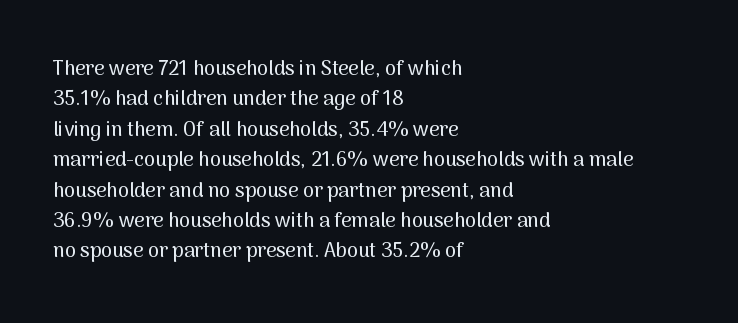
{"italic": "no", "underline": "no", "align": "left", "line_spacing": "normal", "line_spacing_ratio": 1.52, "letter_spacing": "normal", "letter_spacing_em": 0.0, "glyph_px": 20}
